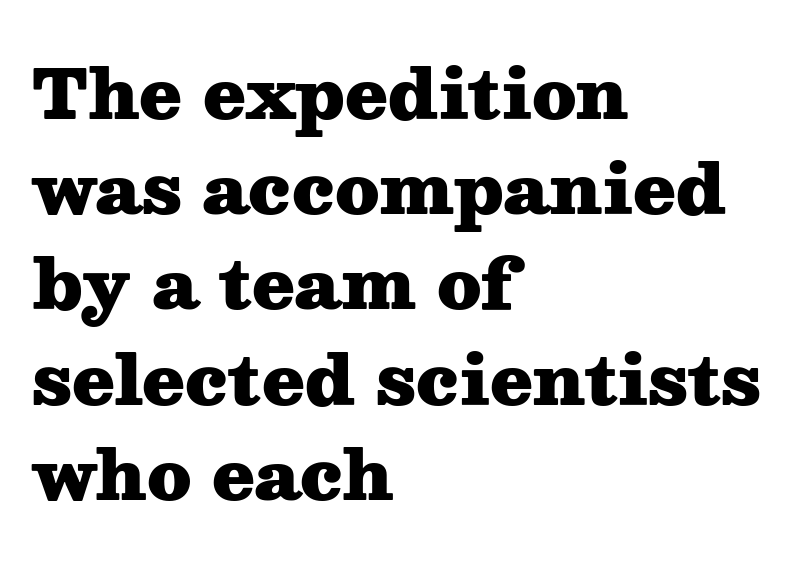
These lines keep a tight, regular rhythm from letter to letter. Caption: multi-line text, flush left, ragged right. Type style note: has serifs. These lines were composed using upright roman letters.
